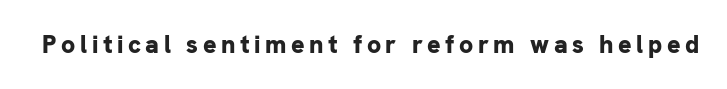
The image shows 25 px bold type, upright; set not underlined.
